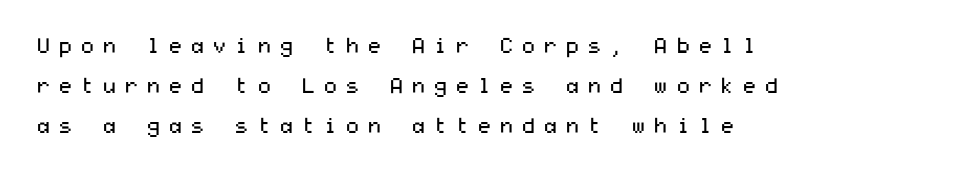
The image shows 21 px text type, upright; set left-aligned, loose line spacing (1.9x), unusually wide letter spacing (+0.35 em), not underlined.
